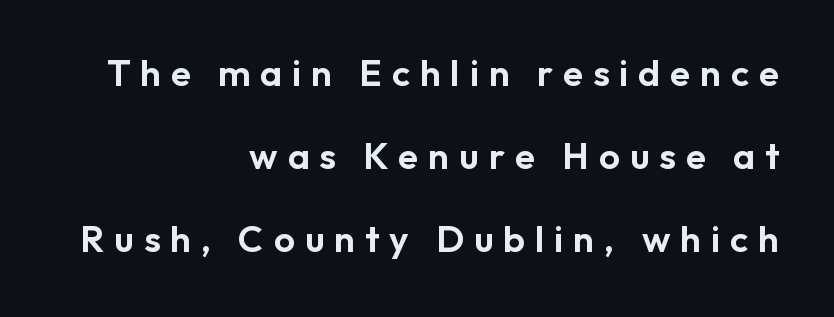
The letters stand upright; this is a roman face. A typesetter would call this proportional, since set widths differ per character. Is this a sans? Yes — the strokes have no serifs. What stands out about the letter spacing? Its width — letters are far apart.
